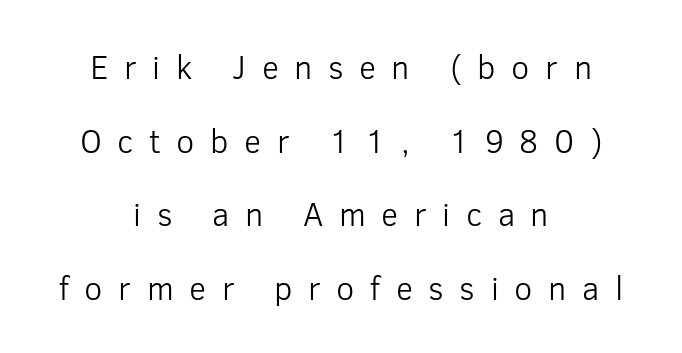
Tracking here is generous; glyphs stand well apart from one another. Weight: regular or lighter. The passage shown is typed in a proportional face where columns would drift. The gap between lines stays unmarked.
